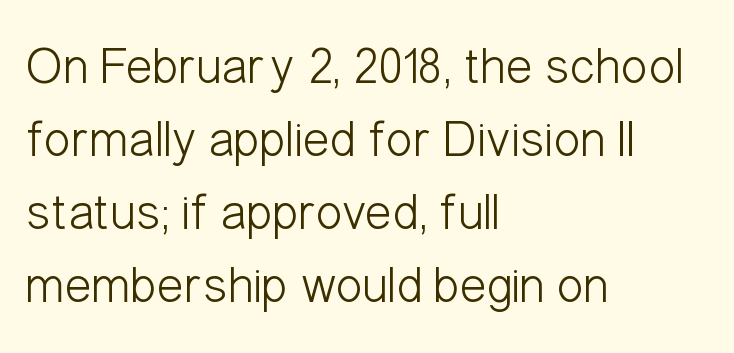
Line beginnings align vertically; line endings do not. You can tell it's not italic because the verticals are truly vertical. Nothing heavy about these letters — not bold at all. Summary of vertical rhythm: regular, with standard interline spacing.
